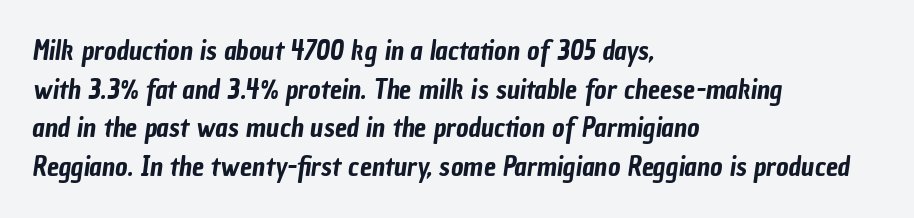
Q: Is the text underlined? A: No.
Q: How is the paragraph aligned? A: Left-aligned.
Q: Is the spacing between letters normal or unusually wide? A: Normal.
Q: Is the spacing between lines tight, normal or loose? A: Normal.
